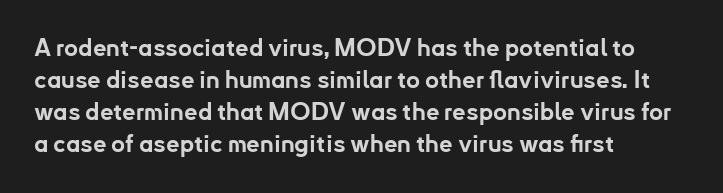
The image shows 24 px bold type, upright; set left-aligned, normal line spacing (1.34x), normal letter spacing, not underlined.
